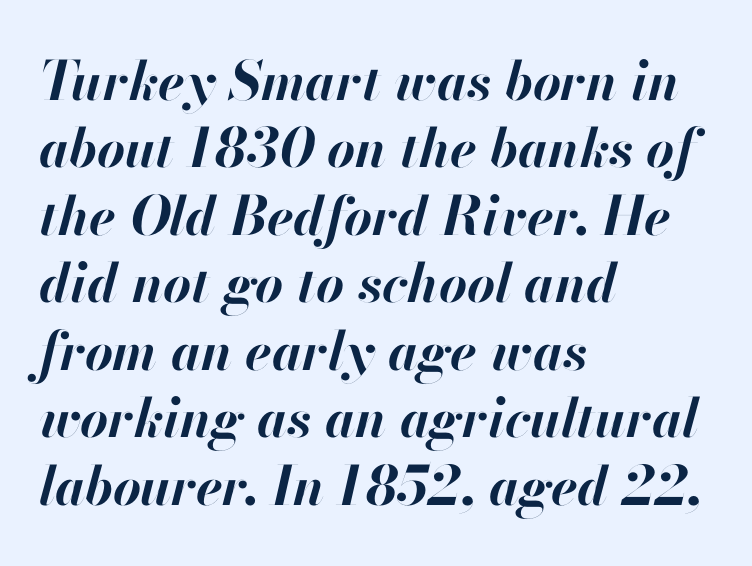
Honestly, the letter spacing is just normal — you wouldn't notice it. A typesetter would call this leading conventional body-copy spacing. The glyphs are unaccompanied by any horizontal stroke below them. The passage shown is typed in a proportional face where columns would drift. Casual observation: everything's shoved over to the left. The letters are bold, with thick, heavy strokes.
